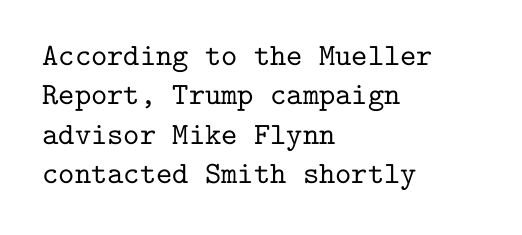
Q: Is the text italic (slanted)? A: No, it is upright.
Q: Is the typeface a serif or a sans-serif typeface? A: Serif.
Q: Is the text underlined? A: No.
Q: How is the paragraph aligned? A: Left-aligned.
Q: Is the spacing between letters normal or unusually wide? A: Normal.
Q: Is the spacing between lines tight, normal or loose? A: Normal.
Q: Width (condensed, normal, or wide)? A: Normal.
Q: Stroke contrast? A: Low.
Q: x-height? A: Medium.
Q: Monospaced? A: Yes.
